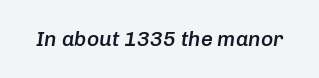
{"italic": "yes", "lean": "right", "slant_degrees": 8, "bold": "semi", "underline": "no", "letter_spacing": "normal", "letter_spacing_em": 0.0, "glyph_px": 21}
